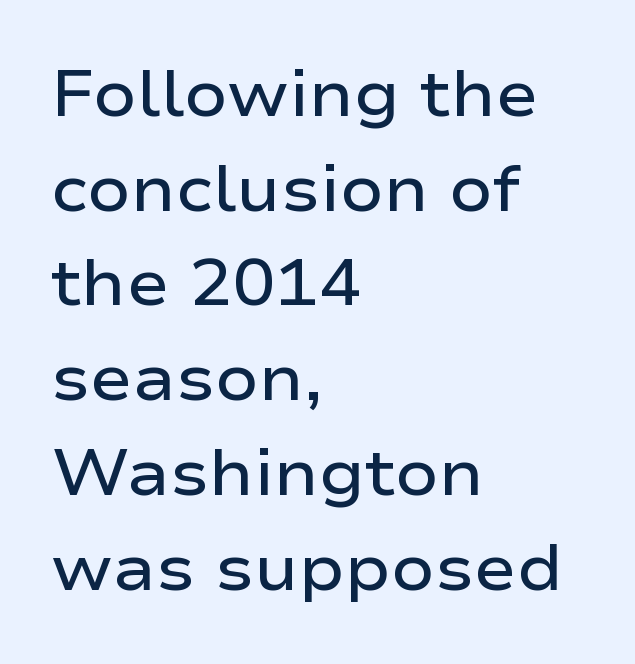
The typography opts for an upright posture over an oblique one. The passage shown is typeset with a sans-serif family. This is the in-between weight designers call semibold or demi. These lines are rendered in a variable-pitch font. The string is rendered with underlining switched off. The horizontal fit of the characters is conventional and even.
